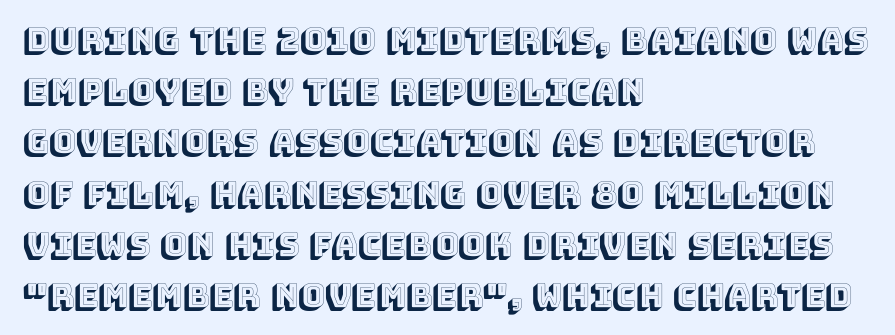
{"italic": "no", "width": "normal", "x_height": "large", "monospaced": "no", "underline": "no", "align": "left", "line_spacing": "normal", "line_spacing_ratio": 1.6, "letter_spacing": "normal", "letter_spacing_em": 0.0, "glyph_px": 32}
